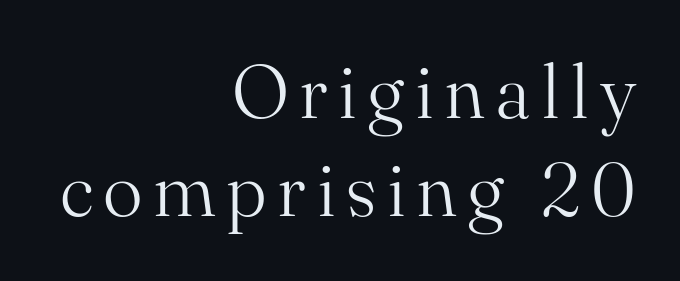
The image shows 75 px light serif type, upright; set right-aligned, normal line spacing (1.31x), not underlined; medium stroke contrast and a small x-height.
